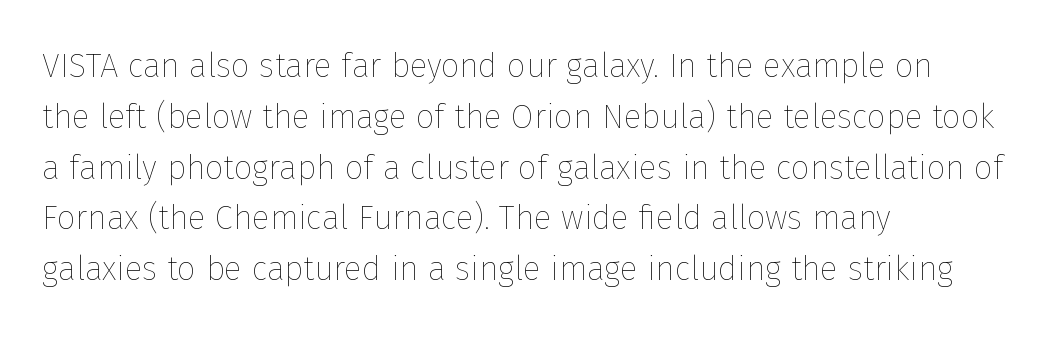
Each row of text sits above clean, open space. You could not count columns in this text — the font is proportionally spaced. The ragged edge is on the right, which tells us the setting is flush left. Quick note: not italic, upright. In terms of leading, this rendering sits right in the middle. Words appear dense and cohesive because spacing is normal.
